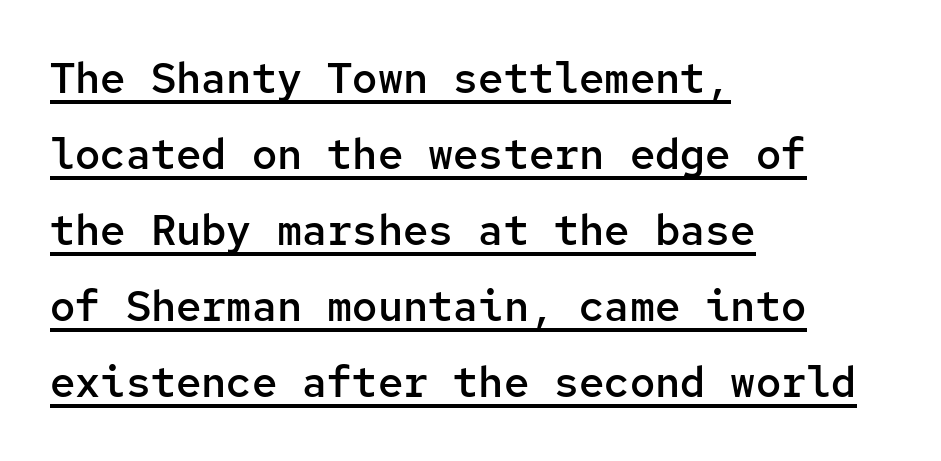
{"serif": "no", "italic": "no", "bold": "semi", "weight": "semibold", "width": "normal", "stroke_contrast": "low", "x_height": "medium", "monospaced": "yes", "underline": "yes", "align": "left", "line_spacing_ratio": 1.81, "letter_spacing": "normal", "letter_spacing_em": 0.0, "glyph_px": 42}
